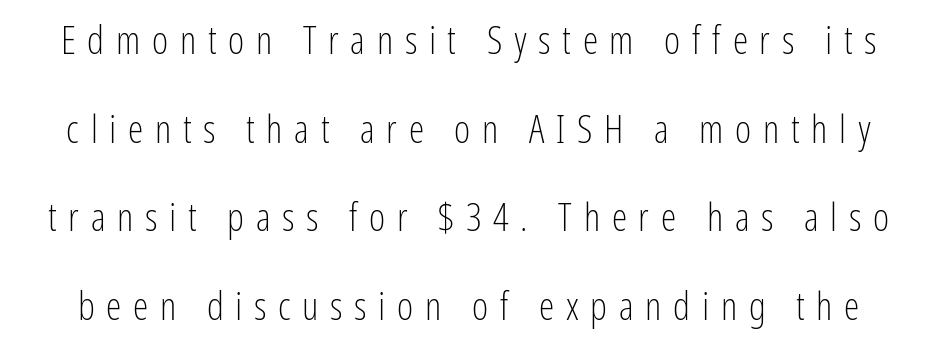
The image shows 39 px light, condensed sans-serif type, upright; set loose line spacing (2.27x), unusually wide letter spacing (+0.3 em), not underlined; low stroke contrast and a medium x-height.
